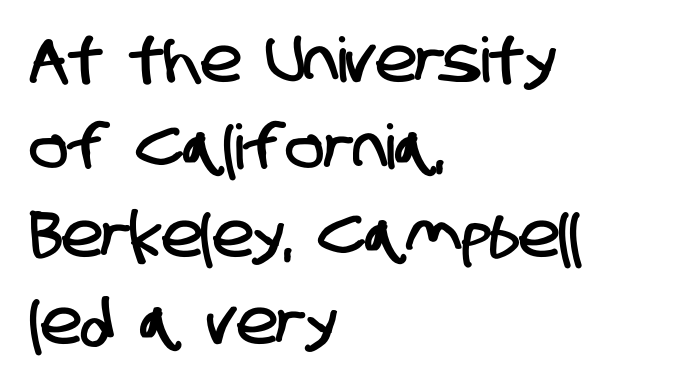
Q: Is the typeface a serif or a sans-serif typeface? A: Sans-serif.
Q: Is the text underlined? A: No.
Q: How is the paragraph aligned? A: Left-aligned.
Q: Is the spacing between letters normal or unusually wide? A: Normal.
Q: Is the spacing between lines tight, normal or loose? A: Normal.
Q: Width (condensed, normal, or wide)? A: Condensed.
Q: Stroke contrast? A: Low.
Q: x-height? A: Large.
Q: Monospaced? A: No.
